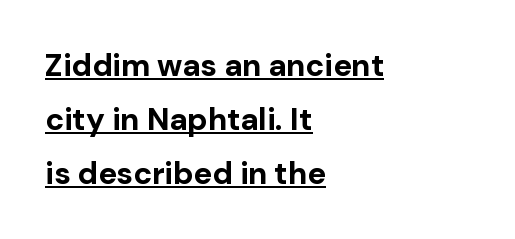
The image shows 31 px bold sans-serif type, upright; set left-aligned, line spacing 1.74x, normal letter spacing, underlined; low stroke contrast and a medium x-height.
